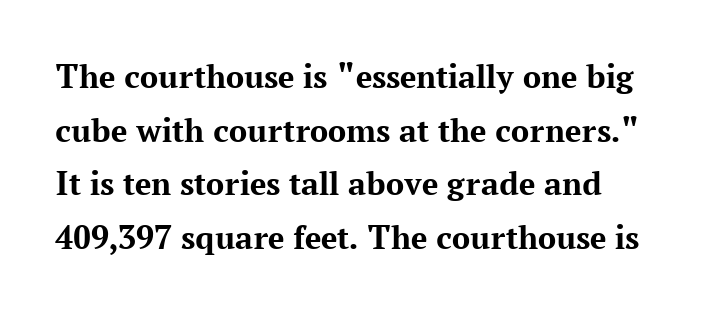
Q: Is the text bold? A: Yes.
Q: Is the text italic (slanted)? A: No, it is upright.
Q: Is the typeface a serif or a sans-serif typeface? A: Serif.
Q: Is the text underlined? A: No.
Q: Is the spacing between letters normal or unusually wide? A: Normal.
Q: Is the spacing between lines tight, normal or loose? A: Normal.
Q: Width (condensed, normal, or wide)? A: Normal.
Q: Stroke contrast? A: Medium.
Q: x-height? A: Medium.
Q: Monospaced? A: No.
